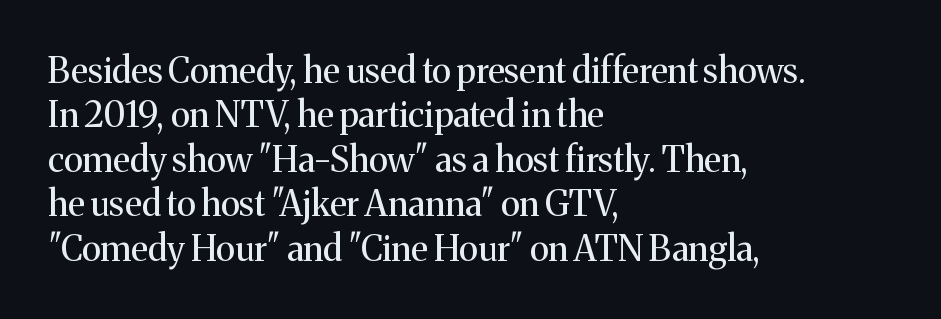
The image shows 35 px regular-weight serif type, upright; set left-aligned, normal line spacing (1.27x), normal letter spacing, not underlined; medium stroke contrast and a medium x-height.
